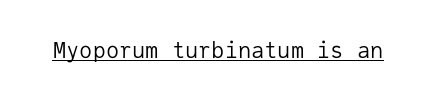
Does a line run under the words? Yes, clearly. Each word holds together tightly as a unit, with standard inter-letter gaps. When letters stand straight like this, we call the style roman or upright. Compared with a typical body face, this is equally light or lighter still.
